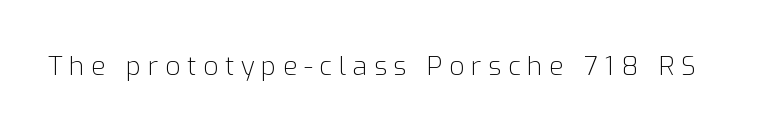
The image shows 26 px text type, upright; set unusually wide letter spacing (+0.26 em), not underlined.
